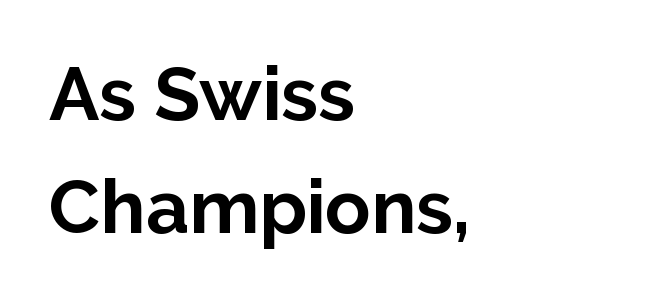
Q: Is the text bold? A: Yes.
Q: Is the text italic (slanted)? A: No, it is upright.
Q: Is the typeface a serif or a sans-serif typeface? A: Sans-serif.
Q: Is the text underlined? A: No.
Q: How is the paragraph aligned? A: Left-aligned.
Q: Is the spacing between letters normal or unusually wide? A: Normal.
Q: Is the spacing between lines tight, normal or loose? A: Normal.
Q: Width (condensed, normal, or wide)? A: Normal.
Q: Stroke contrast? A: Low.
Q: x-height? A: Medium.
Q: Monospaced? A: No.
